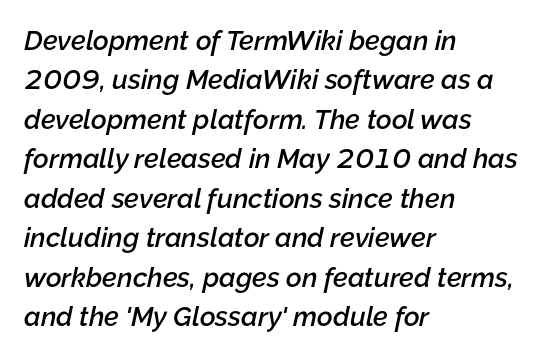
{"italic": "yes", "lean": "right", "slant_degrees": 12, "bold": "semi", "underline": "no", "align": "left", "line_spacing": "normal", "line_spacing_ratio": 1.46, "letter_spacing": "normal", "letter_spacing_em": 0.0, "glyph_px": 27}
